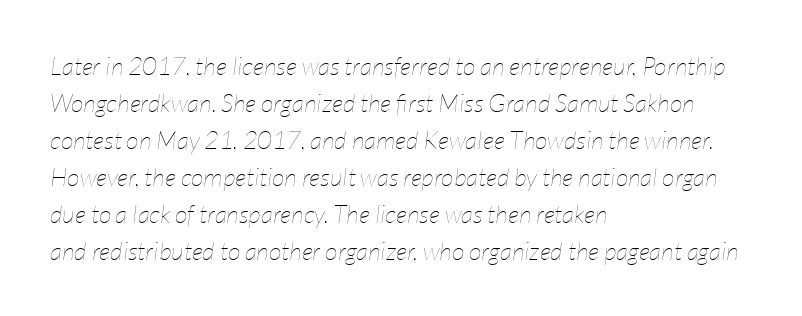
Q: Is the text bold? A: No.
Q: Is the text italic (slanted)? A: Yes, it leans right by about 7 degrees.
Q: Is the text underlined? A: No.
Q: How is the paragraph aligned? A: Left-aligned.
Q: Is the spacing between letters normal or unusually wide? A: Normal.
Q: Is the spacing between lines tight, normal or loose? A: Normal.
